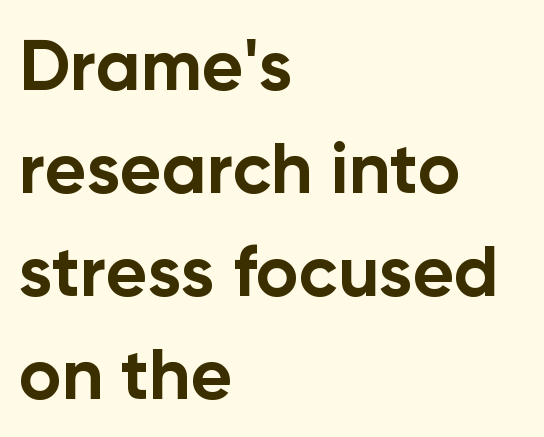
The type family on display is of the sans-serif kind. Think of a printed novel: that variable character pitch is what you see here. The gaps between neighbouring characters are ordinary and unremarkable. Style check: upright. Honestly, the row spacing looks completely unremarkable. Set as a true bold cut, around the 700 mark.
